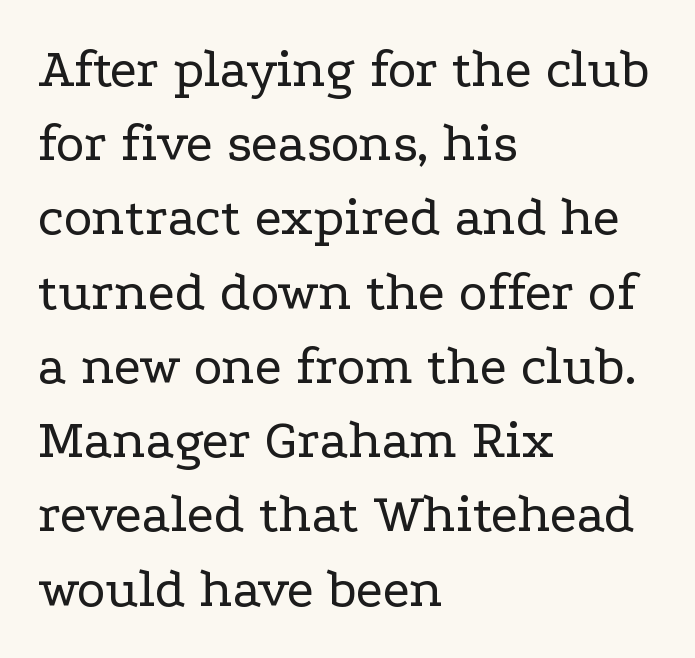
Q: Is the text bold? A: No.
Q: Is the text italic (slanted)? A: No, it is upright.
Q: Is the typeface a serif or a sans-serif typeface? A: Serif.
Q: Is the text underlined? A: No.
Q: How is the paragraph aligned? A: Left-aligned.
Q: Is the spacing between letters normal or unusually wide? A: Normal.
Q: Is the spacing between lines tight, normal or loose? A: Normal.
Q: Width (condensed, normal, or wide)? A: Wide.
Q: Stroke contrast? A: Low.
Q: x-height? A: Medium.
Q: Monospaced? A: No.
